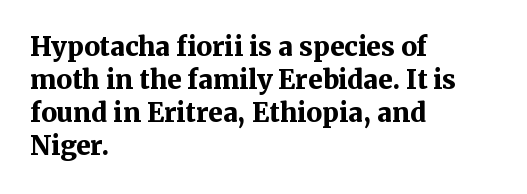
{"italic": "no", "bold": "yes", "underline": "no", "align": "left", "line_spacing": "normal", "line_spacing_ratio": 1.27, "letter_spacing": "normal", "letter_spacing_em": 0.0, "glyph_px": 26}
